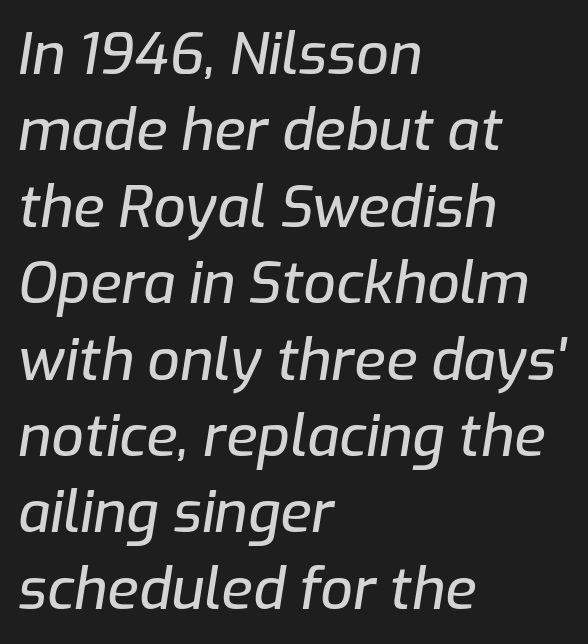
{"italic": "yes", "lean": "right", "slant_degrees": 9, "width": "normal", "stroke_contrast": "low", "x_height": "medium", "monospaced": "no", "underline": "no", "align": "left", "line_spacing": "normal", "line_spacing_ratio": 1.34, "letter_spacing": "normal", "letter_spacing_em": 0.0, "glyph_px": 57}
